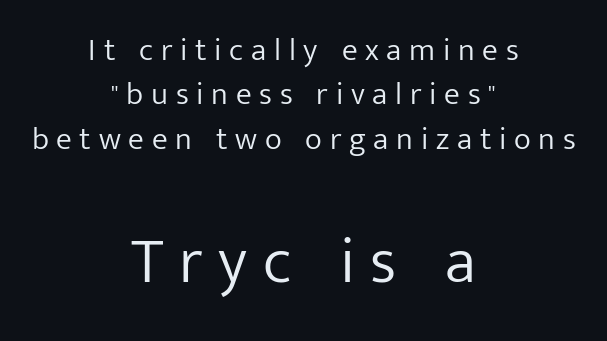
Q: Is the text bold? A: No.
Q: Is the text italic (slanted)? A: No, it is upright.
Q: Is the typeface a serif or a sans-serif typeface? A: Sans-serif.
Q: Is the text underlined? A: No.
Q: How is the paragraph aligned? A: Centered.
Q: Is the spacing between letters normal or unusually wide? A: Unusually wide.
Q: Is the spacing between lines tight, normal or loose? A: Normal.
Q: Which block of text is set in a larger size, the first (top) or the second (bottom)? A: The second (bottom) one.
Q: Width (condensed, normal, or wide)? A: Normal.
Q: Stroke contrast? A: Low.
Q: x-height? A: Medium.
Q: Monospaced? A: No.
